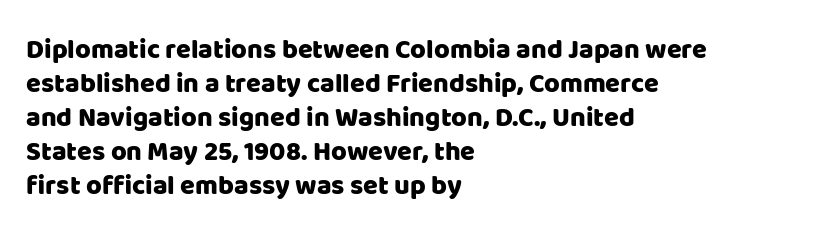
This sample uses plain, unmodified letter spacing. The setting favours the left margin, as ordinary paragraphs usually do. Does the lettering tilt? It doesn't — this is upright. Is there much room between lines? A standard amount, neither cramped nor airy.
